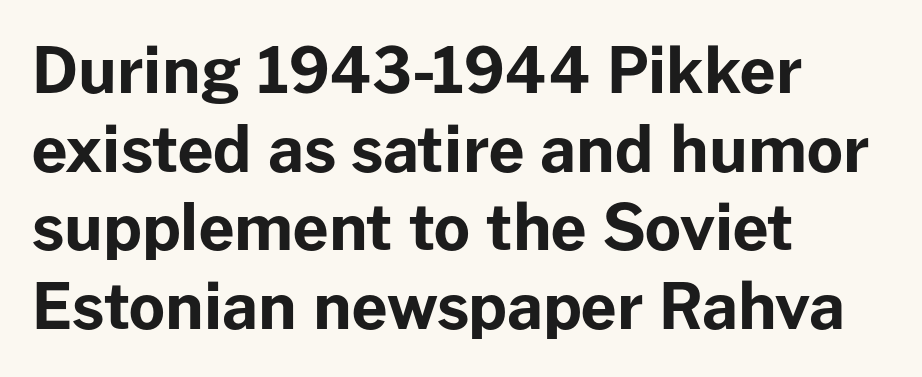
Q: Is the text bold? A: Yes.
Q: Is the text italic (slanted)? A: No, it is upright.
Q: Is the typeface a serif or a sans-serif typeface? A: Sans-serif.
Q: Is the text underlined? A: No.
Q: How is the paragraph aligned? A: Left-aligned.
Q: Is the spacing between letters normal or unusually wide? A: Normal.
Q: Is the spacing between lines tight, normal or loose? A: Normal.
Q: Width (condensed, normal, or wide)? A: Normal.
Q: Stroke contrast? A: Low.
Q: x-height? A: Medium.
Q: Monospaced? A: No.
